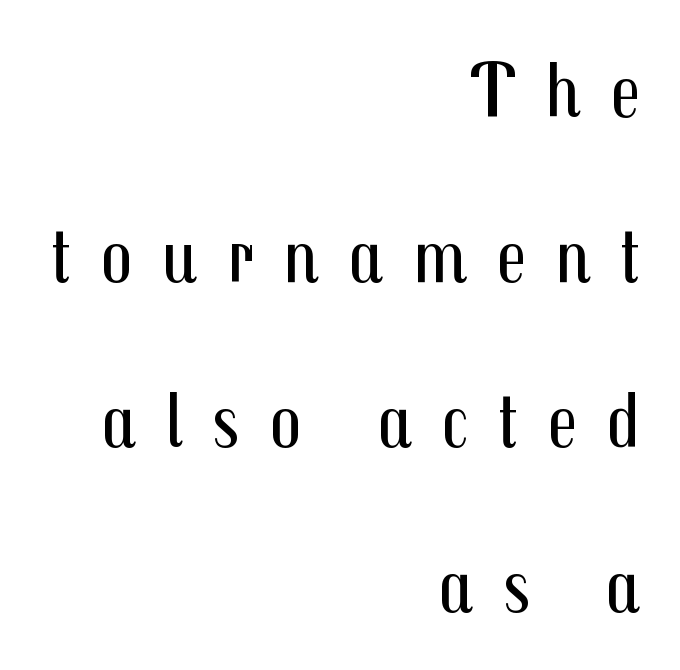
Q: Is the text bold? A: No.
Q: Is the text italic (slanted)? A: No, it is upright.
Q: Is the typeface a serif or a sans-serif typeface? A: Sans-serif.
Q: Is the text underlined? A: No.
Q: How is the paragraph aligned? A: Right-aligned.
Q: Is the spacing between letters normal or unusually wide? A: Unusually wide.
Q: Is the spacing between lines tight, normal or loose? A: Loose.
Q: Width (condensed, normal, or wide)? A: Condensed.
Q: Stroke contrast? A: Medium.
Q: x-height? A: Medium.
Q: Monospaced? A: No.
